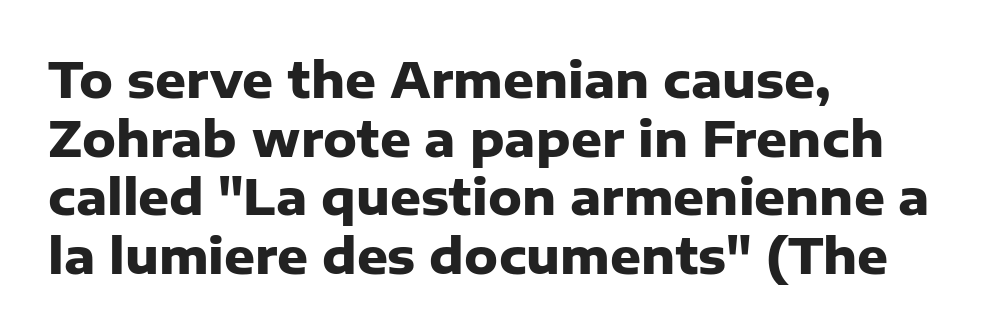
{"serif": "no", "italic": "no", "bold": "yes", "weight": "heavy", "width": "normal", "stroke_contrast": "low", "x_height": "medium", "monospaced": "no", "underline": "no", "align": "left", "line_spacing_ratio": 1.22, "letter_spacing": "normal", "letter_spacing_em": 0.0, "glyph_px": 48}
